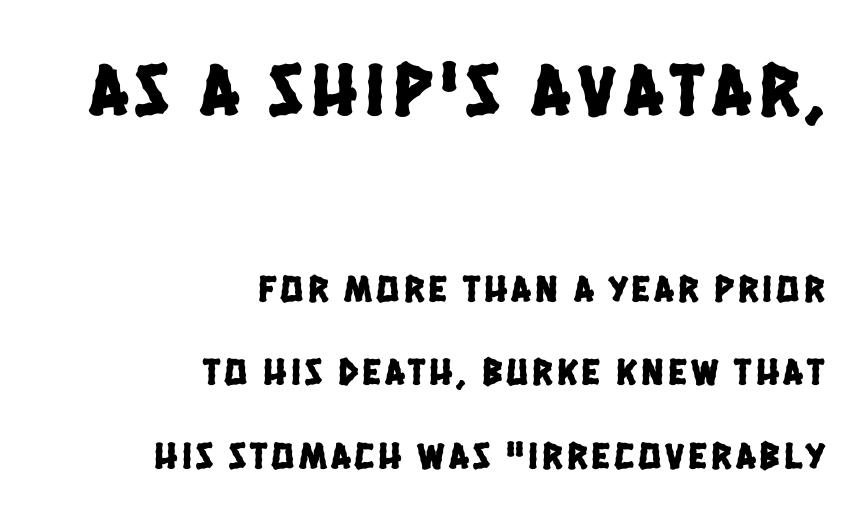
Q: Is the typeface a serif or a sans-serif typeface? A: Sans-serif.
Q: Is the text underlined? A: No.
Q: How is the paragraph aligned? A: Right-aligned.
Q: Is the spacing between lines tight, normal or loose? A: Loose.
Q: Which block of text is set in a larger size, the first (top) or the second (bottom)? A: The first (top) one.
Q: Width (condensed, normal, or wide)? A: Condensed.
Q: Stroke contrast? A: Low.
Q: x-height? A: Large.
Q: Monospaced? A: No.
